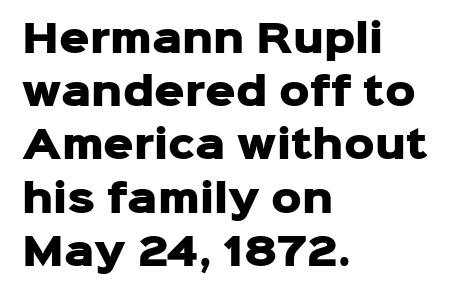
{"serif": "no", "italic": "no", "bold": "yes", "weight": "heavy", "width": "normal", "stroke_contrast": "low", "x_height": "medium", "monospaced": "no", "underline": "no", "align": "left", "line_spacing": "normal", "line_spacing_ratio": 1.4, "letter_spacing": "normal", "letter_spacing_em": 0.0, "glyph_px": 38}
